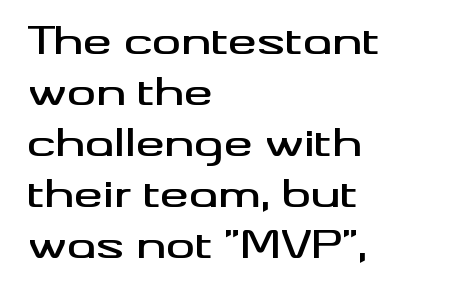
Q: Is the text italic (slanted)? A: No, it is upright.
Q: Is the typeface a serif or a sans-serif typeface? A: Sans-serif.
Q: Is the text underlined? A: No.
Q: How is the paragraph aligned? A: Left-aligned.
Q: Is the spacing between letters normal or unusually wide? A: Normal.
Q: Is the spacing between lines tight, normal or loose? A: Normal.
Q: Width (condensed, normal, or wide)? A: Wide.
Q: Stroke contrast? A: Medium.
Q: x-height? A: Small.
Q: Monospaced? A: No.
